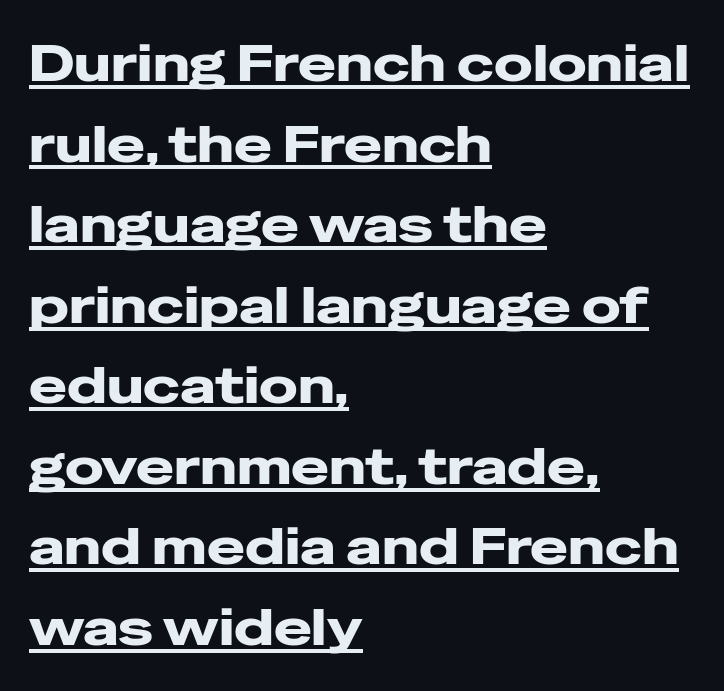
Bold? Absolutely — the strokes are thick and heavy. The horizontal fit of the characters is conventional and even. Spacing verdict: proportional, widths tailored to each character. Reading down the block, your eye returns to a fixed left position each line. The face used here is a sans, in the tradition of grotesques and geometrics. The string is rendered with underlining switched on.
